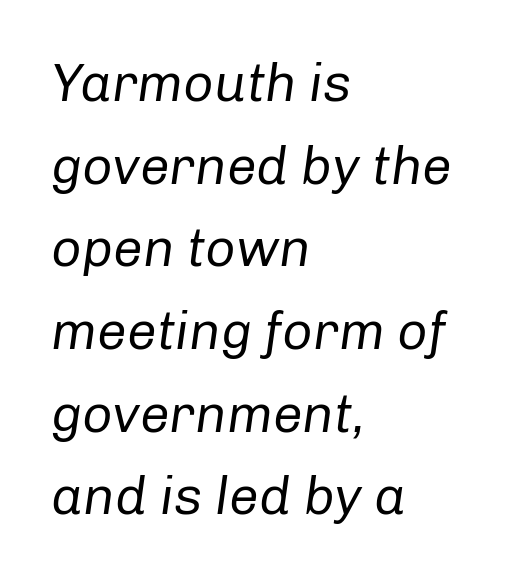
{"italic": "yes", "lean": "right", "slant_degrees": 8, "bold": "no", "weight": "regular", "width": "normal", "stroke_contrast": "low", "x_height": "medium", "monospaced": "no", "underline": "no", "align": "left", "line_spacing": "normal", "line_spacing_ratio": 1.56, "letter_spacing": "normal", "letter_spacing_em": 0.0, "glyph_px": 53}
